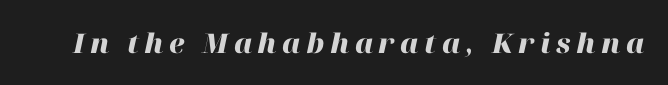
{"italic": "yes", "lean": "right", "slant_degrees": 12, "bold": "yes", "underline": "no", "letter_spacing": "wide", "letter_spacing_em": 0.2, "glyph_px": 27}
